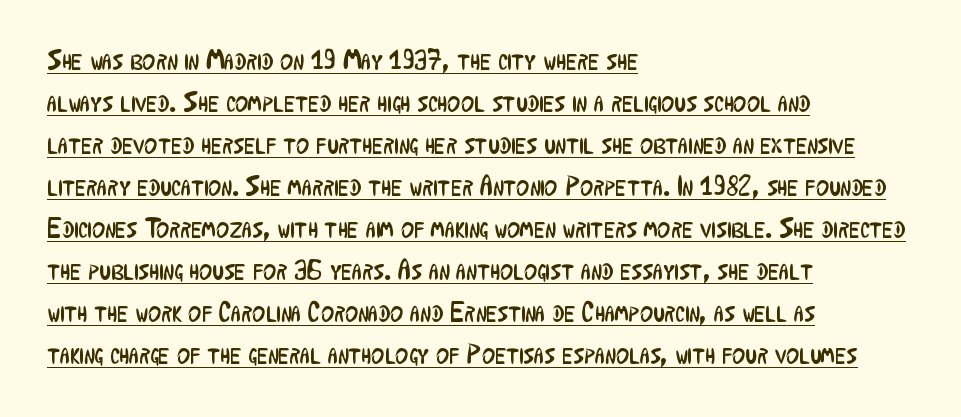
Q: Is the text bold? A: No.
Q: Is the text italic (slanted)? A: No, it is upright.
Q: Is the typeface a serif or a sans-serif typeface? A: Sans-serif.
Q: Is the text underlined? A: Yes.
Q: How is the paragraph aligned? A: Left-aligned.
Q: Is the spacing between letters normal or unusually wide? A: Normal.
Q: Is the spacing between lines tight, normal or loose? A: Normal.
Q: Width (condensed, normal, or wide)? A: Condensed.
Q: Stroke contrast? A: Low.
Q: x-height? A: Medium.
Q: Monospaced? A: No.
